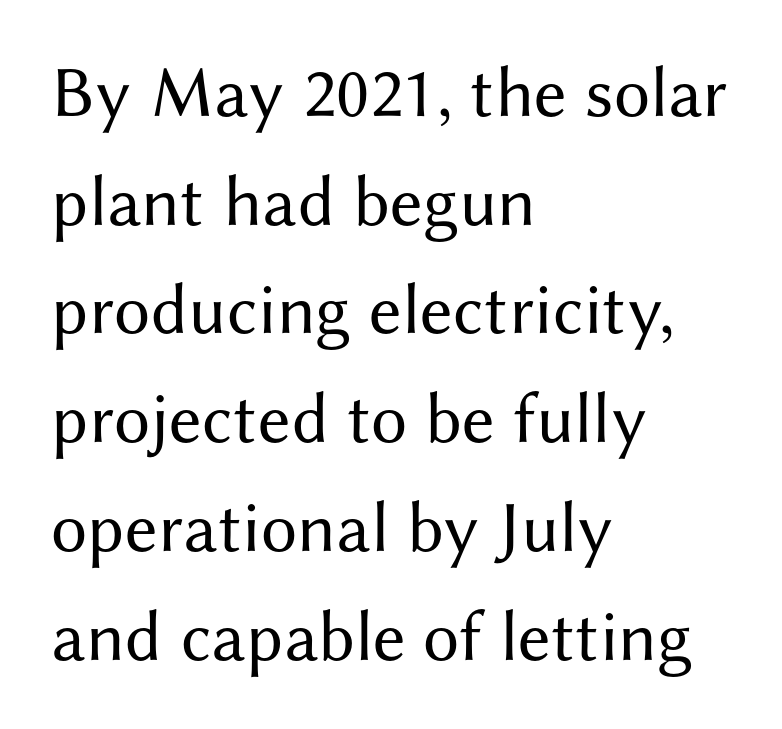
Unbolded letterforms with no extra heft. Each letter keeps its own natural width here, so spacing adapts to shape. The lettering holds an erect, upright posture throughout. The letters sit at their default tracking, neither squeezed nor spread. The rows are spaced the way most documents space them.
